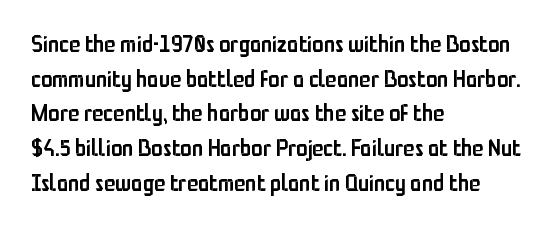
{"italic": "no", "bold": "semi", "underline": "no", "align": "left", "line_spacing": "normal", "line_spacing_ratio": 1.51, "letter_spacing": "normal", "letter_spacing_em": 0.0, "glyph_px": 23}
